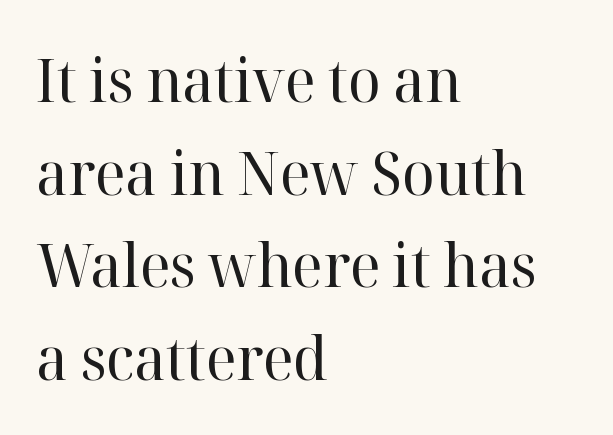
The image shows 61 px regular-weight serif type, upright; set left-aligned, normal line spacing (1.52x), normal letter spacing, not underlined; high stroke contrast and a medium x-height.
